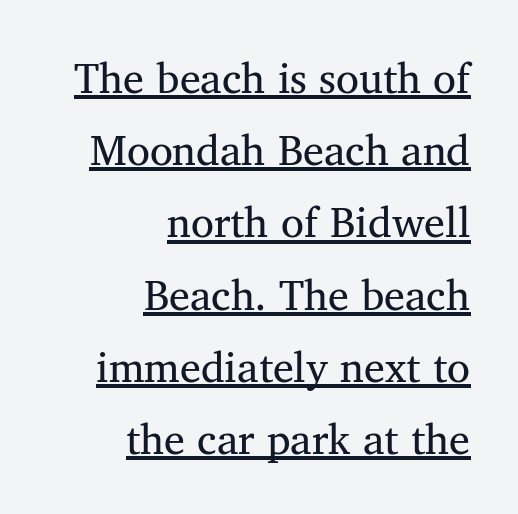
Q: Is the text bold? A: No.
Q: Is the text italic (slanted)? A: No, it is upright.
Q: Is the typeface a serif or a sans-serif typeface? A: Serif.
Q: Is the text underlined? A: Yes.
Q: How is the paragraph aligned? A: Right-aligned.
Q: Is the spacing between letters normal or unusually wide? A: Normal.
Q: Width (condensed, normal, or wide)? A: Normal.
Q: Stroke contrast? A: Medium.
Q: x-height? A: Medium.
Q: Monospaced? A: No.
